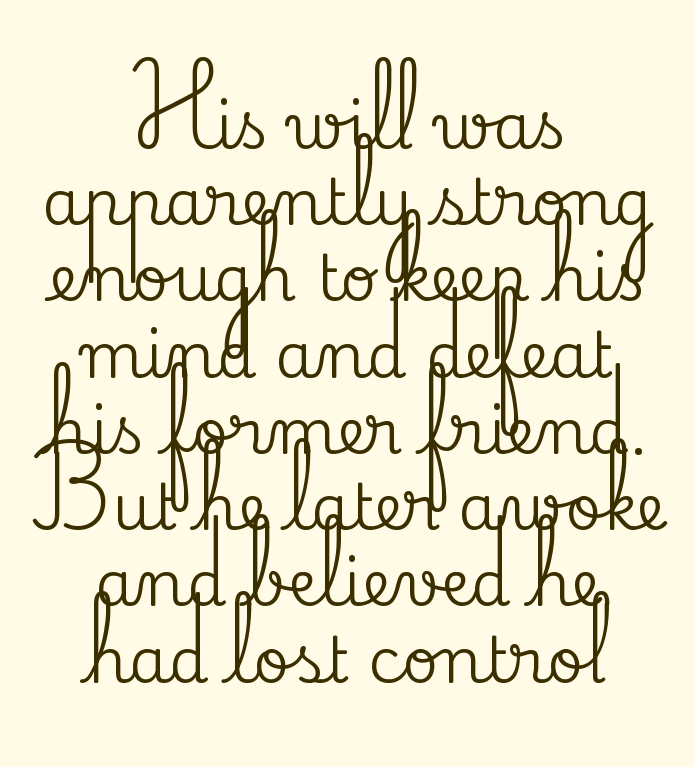
A typesetter would label this face a serif. Students, note that the glyphs here touch the page at normal intervals. Each row of text sits above clean, open space. This sample is center-justified, so both line endings float freely.
